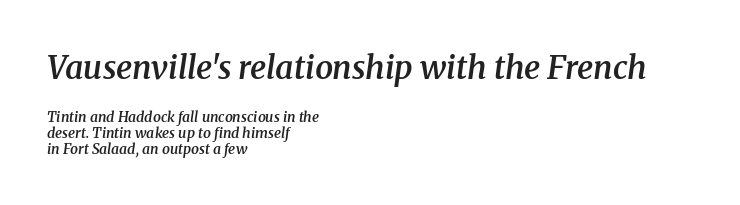
Q: Is the text bold? A: Semi-bold.
Q: Is the text italic (slanted)? A: Yes, it leans right by about 8 degrees.
Q: Is the typeface a serif or a sans-serif typeface? A: Serif.
Q: Is the text underlined? A: No.
Q: How is the paragraph aligned? A: Left-aligned.
Q: Is the spacing between letters normal or unusually wide? A: Normal.
Q: Is the spacing between lines tight, normal or loose? A: Tight.
Q: Which block of text is set in a larger size, the first (top) or the second (bottom)? A: The first (top) one.
Q: Width (condensed, normal, or wide)? A: Normal.
Q: Stroke contrast? A: Medium.
Q: x-height? A: Medium.
Q: Monospaced? A: No.
